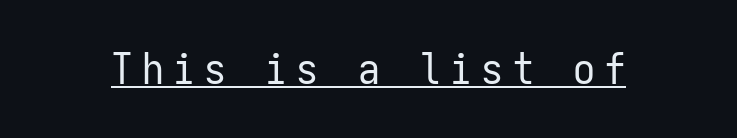
{"serif": "no", "italic": "no", "bold": "no", "weight": "regular", "width": "condensed", "stroke_contrast": "low", "x_height": "medium", "monospaced": "yes", "underline": "yes", "letter_spacing": "wide", "letter_spacing_em": 0.2, "glyph_px": 44}
